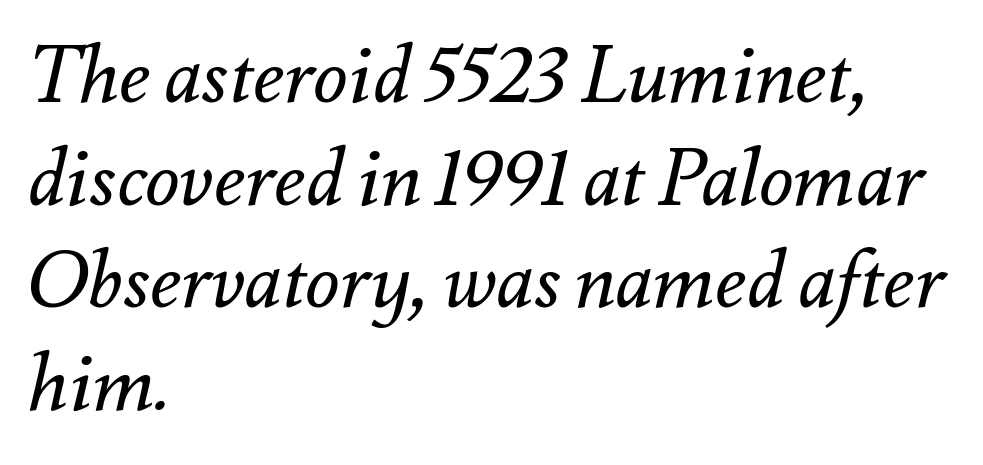
{"italic": "yes", "lean": "right", "slant_degrees": 12, "bold": "no", "weight": "regular", "width": "normal", "stroke_contrast": "medium", "x_height": "small", "monospaced": "no", "underline": "no", "align": "left", "line_spacing": "normal", "line_spacing_ratio": 1.3, "letter_spacing": "normal", "letter_spacing_em": 0.0, "glyph_px": 79}
